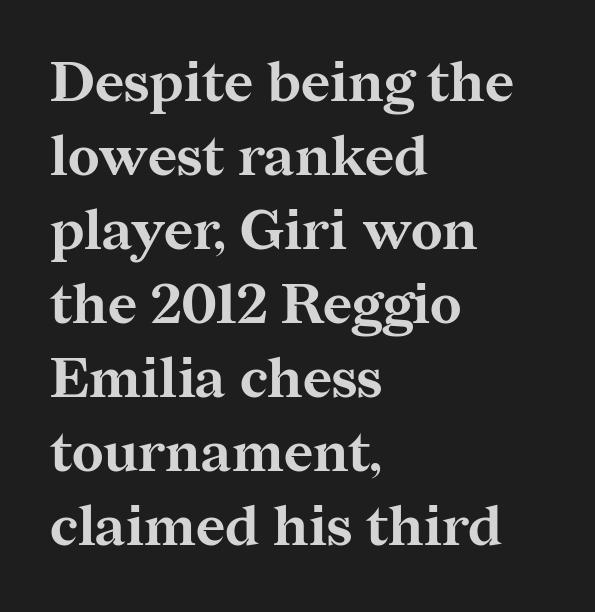
Q: Is the text bold? A: Yes.
Q: Is the text italic (slanted)? A: No, it is upright.
Q: Is the typeface a serif or a sans-serif typeface? A: Serif.
Q: Is the text underlined? A: No.
Q: How is the paragraph aligned? A: Left-aligned.
Q: Is the spacing between letters normal or unusually wide? A: Normal.
Q: Is the spacing between lines tight, normal or loose? A: Normal.
Q: Width (condensed, normal, or wide)? A: Normal.
Q: Stroke contrast? A: Medium.
Q: x-height? A: Medium.
Q: Monospaced? A: No.
